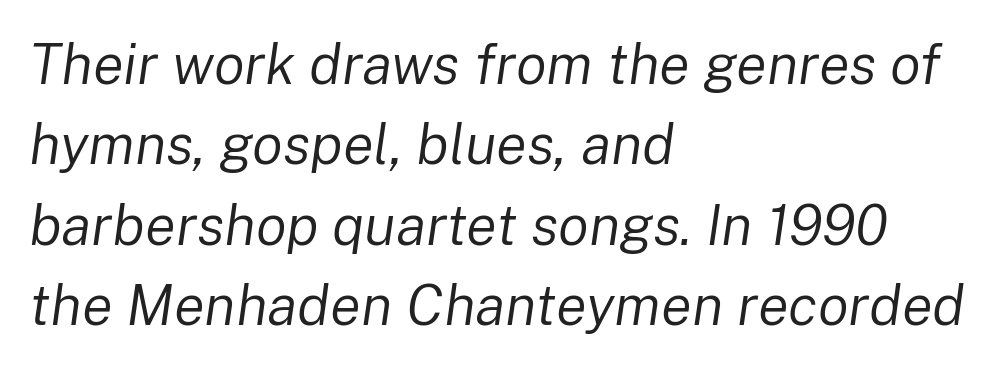
Leading: standard. Notice how the passage keeps a crisp vertical edge on the left only. The foot of each line stays bare and open. This sample has the flowing, uneven cadence of proportional lettering. Is the type slanted? Yes — the strokes lean at a clear angle.
